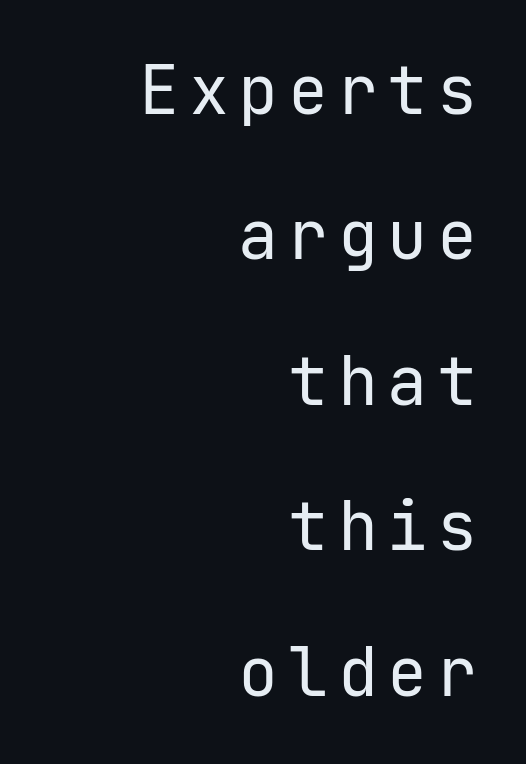
{"serif": "no", "italic": "no", "bold": "no", "weight": "regular", "width": "normal", "stroke_contrast": "low", "x_height": "medium", "monospaced": "yes", "underline": "no", "align": "right", "line_spacing": "loose", "line_spacing_ratio": 2.17, "glyph_px": 67}
